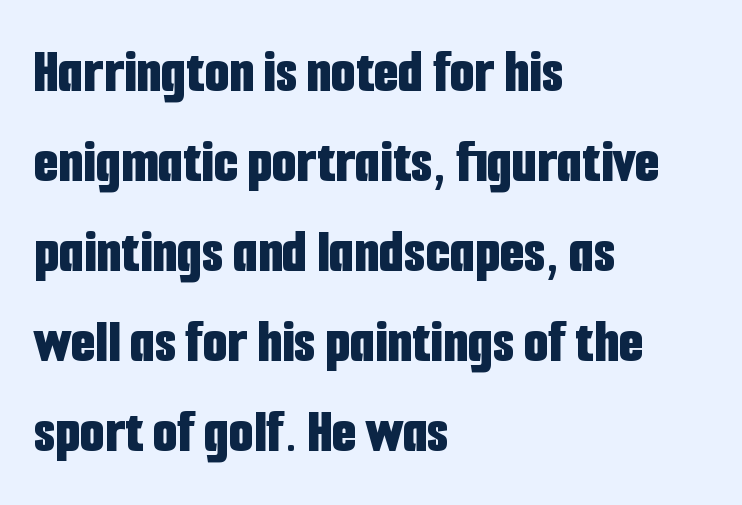
The image shows 63 px bold, condensed sans-serif type, upright; set left-aligned, normal line spacing (1.43x), normal letter spacing, not underlined; low stroke contrast and a medium x-height.
